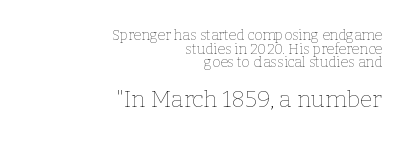
{"italic": "no", "bold": "no", "underline": "no", "align": "right", "line_spacing": "tight", "line_spacing_ratio": 0.97, "letter_spacing": "normal", "letter_spacing_em": 0.0, "larger_block": "second", "size_ratio": 1.64, "glyph_px": 23}
